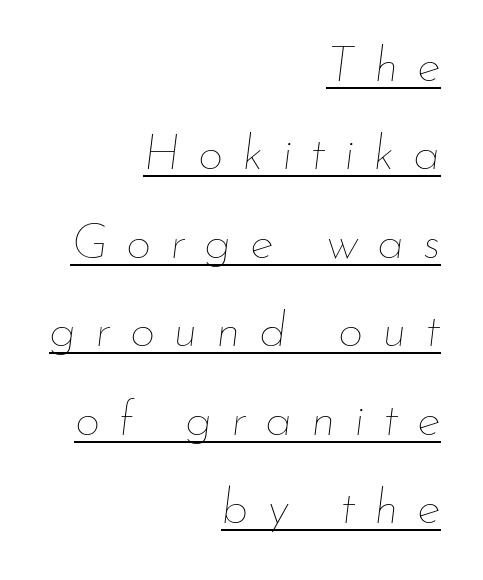
Underline: present. The font sits on the lighter half of the weight spectrum, regular included. The rendering anchors every line to the right-hand side. Each letter keeps its own natural width here, so spacing adapts to shape. The whole block is typeset with a tilt.
